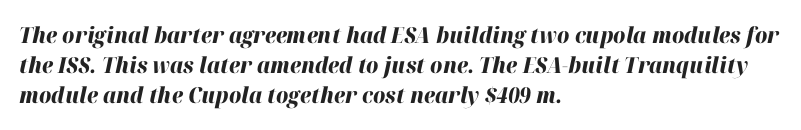
Q: Is the text bold? A: Yes.
Q: Is the text italic (slanted)? A: Yes, it leans right by about 12 degrees.
Q: Is the text underlined? A: No.
Q: How is the paragraph aligned? A: Left-aligned.
Q: Is the spacing between letters normal or unusually wide? A: Normal.
Q: Is the spacing between lines tight, normal or loose? A: Normal.
